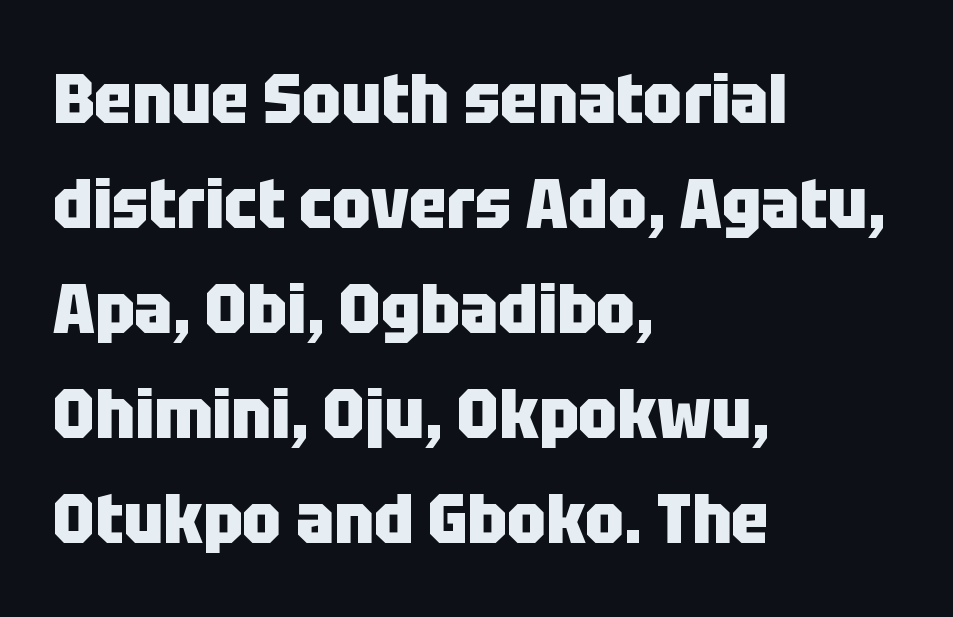
The image shows 70 px heavy, condensed sans-serif type, upright; set left-aligned, normal line spacing (1.5x), normal letter spacing, not underlined; low stroke contrast and a large x-height.
